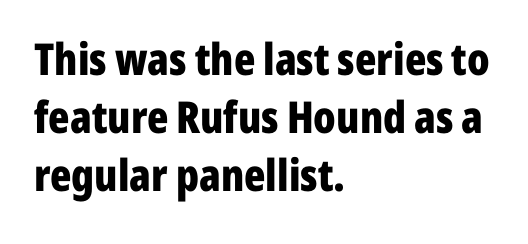
{"serif": "no", "italic": "no", "bold": "yes", "weight": "bold", "width": "condensed", "stroke_contrast": "low", "x_height": "medium", "monospaced": "no", "underline": "no", "align": "left", "line_spacing": "normal", "line_spacing_ratio": 1.32, "letter_spacing": "normal", "letter_spacing_em": 0.0, "glyph_px": 44}
